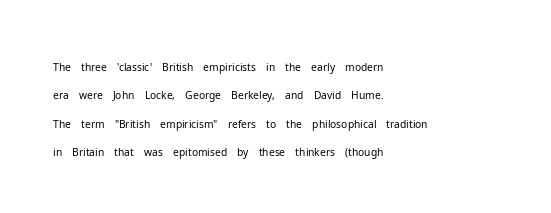
Evenly set lines give the paragraph a standard silhouette. Students, note that the glyphs here touch the page at normal intervals. In terms of posture, this sample is upright. Typeset ragged right — the left edge is the straight one.
